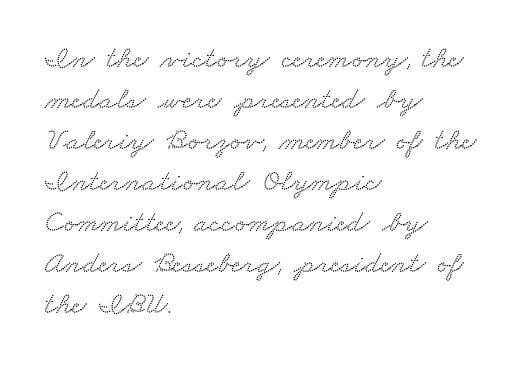
The image shows 31 px wide type; set left-aligned, normal line spacing (1.32x), normal letter spacing, not underlined; low stroke contrast and a small x-height.
